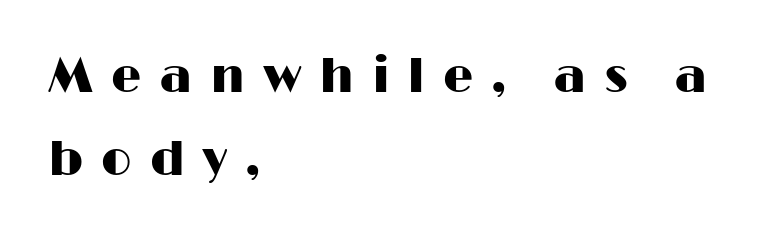
{"serif": "no", "italic": "no", "width": "wide", "stroke_contrast": "high", "x_height": "medium", "monospaced": "no", "underline": "no", "align": "left", "line_spacing_ratio": 1.72, "letter_spacing": "wide", "letter_spacing_em": 0.37, "glyph_px": 48}
